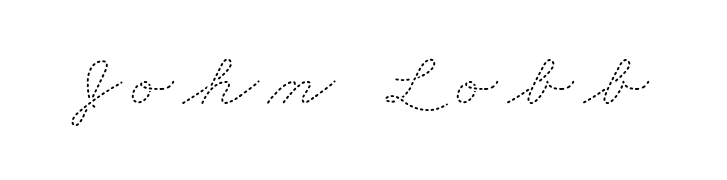
The image shows 77 px thin, wide type; set not underlined; medium stroke contrast and a small x-height.
